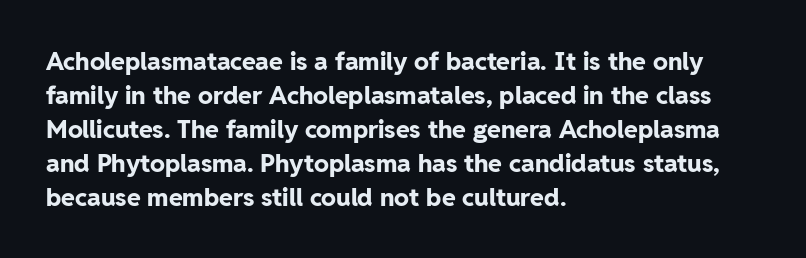
{"italic": "no", "bold": "yes", "underline": "no", "align": "left", "line_spacing": "normal", "line_spacing_ratio": 1.36, "letter_spacing": "normal", "letter_spacing_em": 0.0, "glyph_px": 25}
